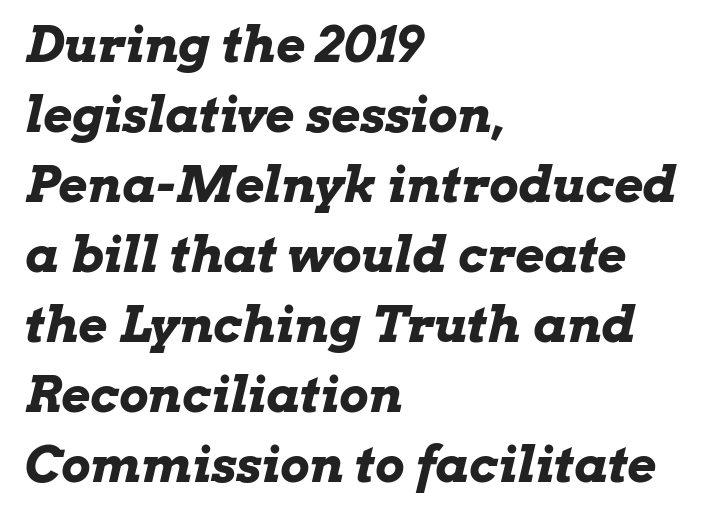
Q: Is the text bold? A: Yes.
Q: Is the text italic (slanted)? A: Yes, it leans right by about 13 degrees.
Q: Is the text underlined? A: No.
Q: How is the paragraph aligned? A: Left-aligned.
Q: Is the spacing between letters normal or unusually wide? A: Normal.
Q: Is the spacing between lines tight, normal or loose? A: Normal.
Q: Width (condensed, normal, or wide)? A: Wide.
Q: Stroke contrast? A: Low.
Q: x-height? A: Medium.
Q: Monospaced? A: No.
